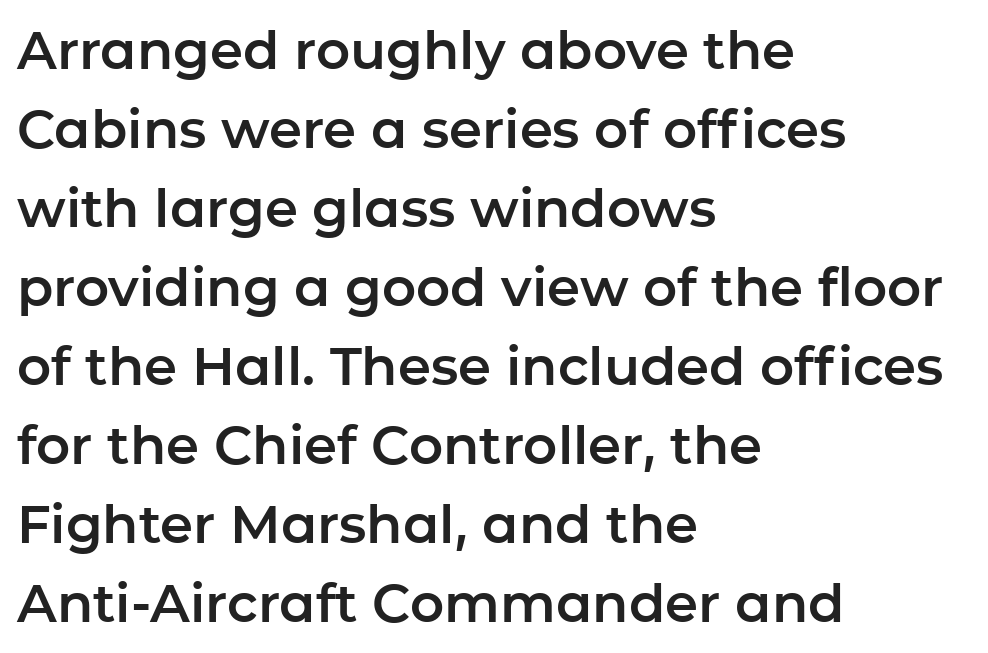
The image shows 53 px sans-serif type, upright; set left-aligned, normal line spacing (1.49x), normal letter spacing, not underlined; low stroke contrast and a medium x-height.
